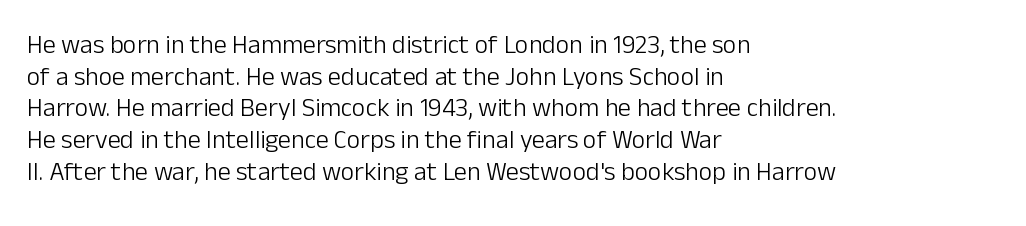
Q: Is the text bold? A: No.
Q: Is the text italic (slanted)? A: No, it is upright.
Q: Is the text underlined? A: No.
Q: How is the paragraph aligned? A: Left-aligned.
Q: Is the spacing between letters normal or unusually wide? A: Normal.
